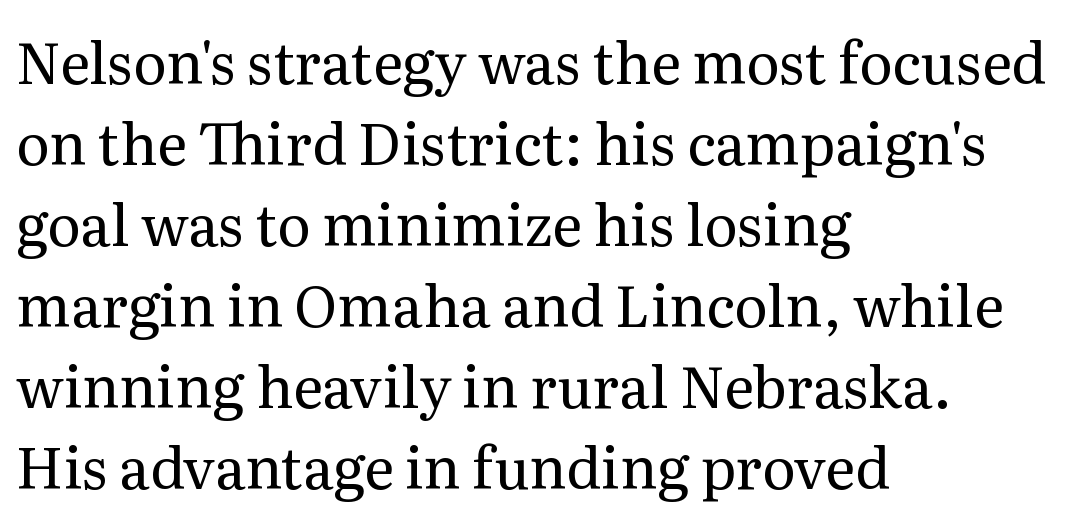
Q: Is the text bold? A: No.
Q: Is the text italic (slanted)? A: No, it is upright.
Q: Is the typeface a serif or a sans-serif typeface? A: Serif.
Q: Is the text underlined? A: No.
Q: How is the paragraph aligned? A: Left-aligned.
Q: Is the spacing between letters normal or unusually wide? A: Normal.
Q: Is the spacing between lines tight, normal or loose? A: Normal.
Q: Width (condensed, normal, or wide)? A: Normal.
Q: Stroke contrast? A: Medium.
Q: x-height? A: Medium.
Q: Monospaced? A: No.
